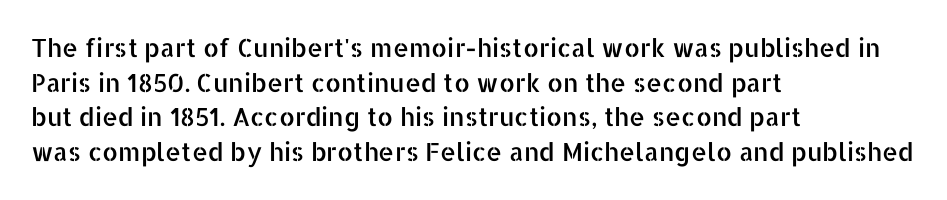
The image shows 25 px text type, upright; set left-aligned, normal line spacing (1.39x), normal letter spacing, not underlined.
